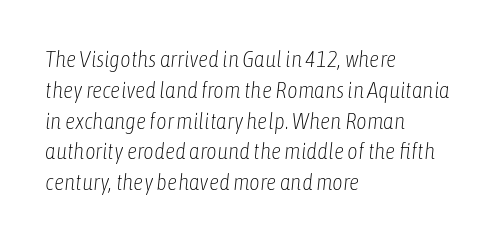
Q: Is the text bold? A: No.
Q: Is the text italic (slanted)? A: Yes, it leans right by about 6 degrees.
Q: Is the text underlined? A: No.
Q: How is the paragraph aligned? A: Left-aligned.
Q: Is the spacing between letters normal or unusually wide? A: Normal.
Q: Is the spacing between lines tight, normal or loose? A: Normal.
